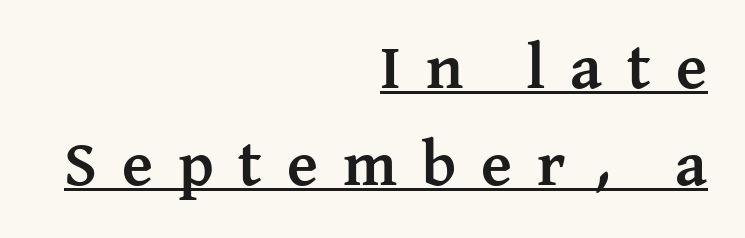
Evenly set lines give the paragraph a standard silhouette. Here the designer chose a conventional face with non-uniform glyph widths. Is the block centered? No — it sits flush against the right margin. Plenty of ink on the page — the face is bold. I'd call this a serif setting — the letters wear small feet.
